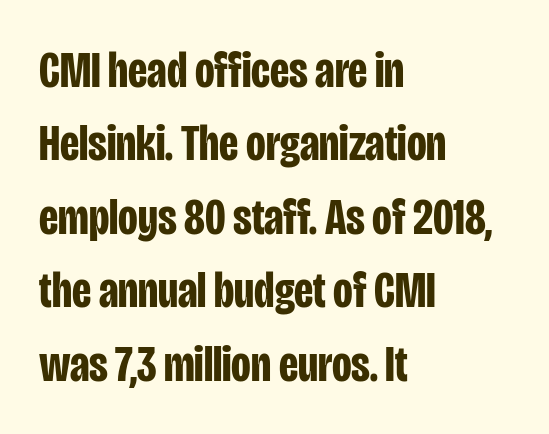
Casual observation: everything's shoved over to the left. Bare-footed words on every line. Look at the stroke-to-counter ratio: heavy, a bold. This is roman type, the default non-slanted kind.
